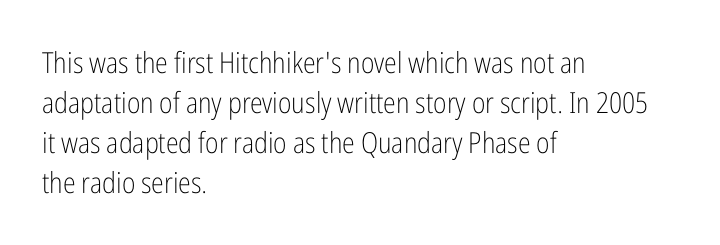
{"serif": "no", "italic": "no", "bold": "no", "weight": "light", "width": "condensed", "stroke_contrast": "low", "x_height": "medium", "monospaced": "no", "underline": "no", "align": "left", "line_spacing": "normal", "line_spacing_ratio": 1.38, "letter_spacing": "normal", "letter_spacing_em": 0.0, "glyph_px": 29}
